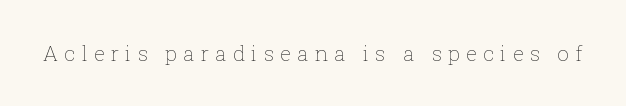
The image shows 21 px text type, upright; set unusually wide letter spacing (+0.29 em), not underlined.
